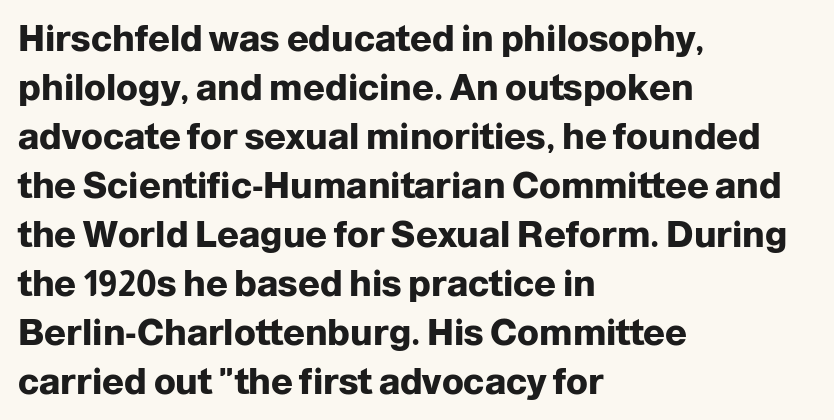
The lines are quadded left. The leading is moderate, giving the passage an even texture. Strong, thick strokes mark this as bold type. A typesetter would label this face a sans.
